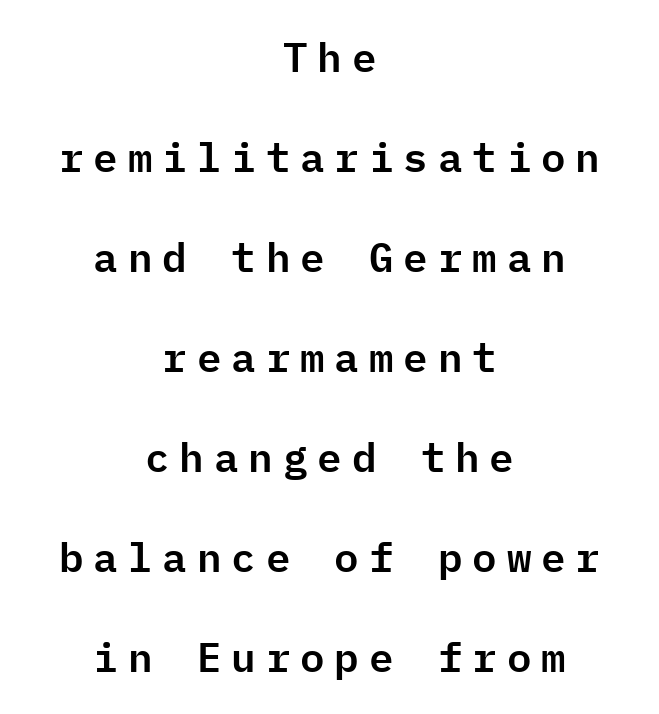
Q: Is the text italic (slanted)? A: No, it is upright.
Q: Is the typeface a serif or a sans-serif typeface? A: Sans-serif.
Q: Is the text underlined? A: No.
Q: How is the paragraph aligned? A: Centered.
Q: Is the spacing between letters normal or unusually wide? A: Unusually wide.
Q: Is the spacing between lines tight, normal or loose? A: Loose.
Q: Width (condensed, normal, or wide)? A: Normal.
Q: Stroke contrast? A: Low.
Q: x-height? A: Medium.
Q: Monospaced? A: Yes.
